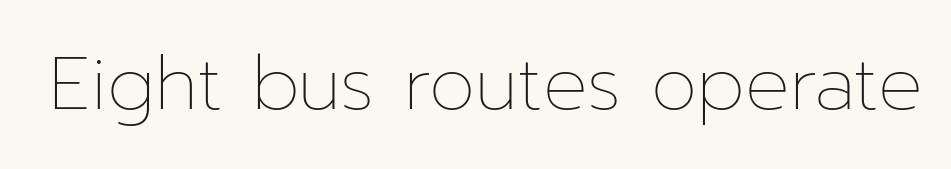
Q: Is the text bold? A: No.
Q: Is the text italic (slanted)? A: No, it is upright.
Q: Is the text underlined? A: No.
Q: Is the spacing between letters normal or unusually wide? A: Normal.
Q: Width (condensed, normal, or wide)? A: Normal.
Q: Stroke contrast? A: Low.
Q: x-height? A: Medium.
Q: Monospaced? A: No.
